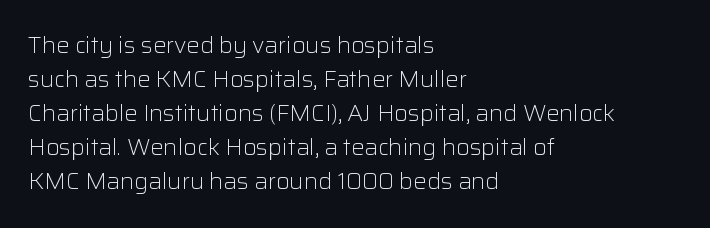
{"italic": "no", "bold": "no", "underline": "no", "align": "left", "line_spacing": "normal", "line_spacing_ratio": 1.55, "letter_spacing": "normal", "letter_spacing_em": 0.0, "glyph_px": 22}
